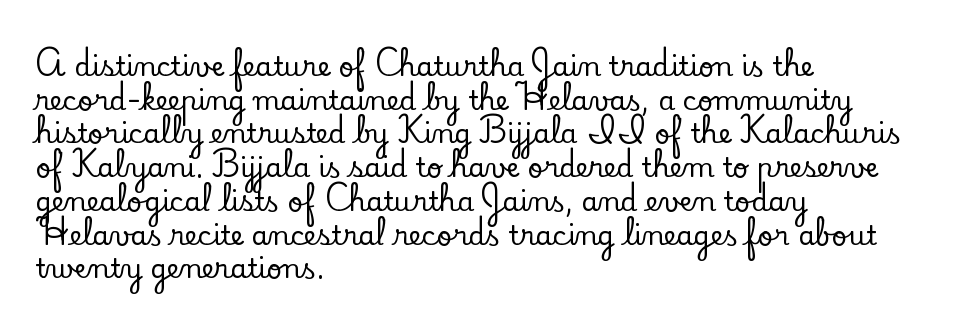
The image shows 27 px text type, upright; set left-aligned, normal line spacing (1.25x), normal letter spacing, not underlined.
